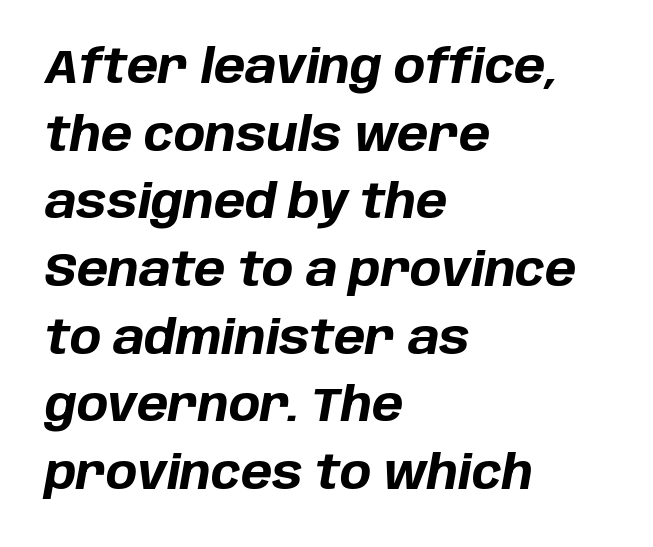
Q: Is the text bold? A: Yes.
Q: Is the text italic (slanted)? A: Yes, it leans right by about 10 degrees.
Q: Is the text underlined? A: No.
Q: How is the paragraph aligned? A: Left-aligned.
Q: Is the spacing between letters normal or unusually wide? A: Normal.
Q: Is the spacing between lines tight, normal or loose? A: Normal.
Q: Width (condensed, normal, or wide)? A: Normal.
Q: Stroke contrast? A: Low.
Q: x-height? A: Large.
Q: Monospaced? A: No.
